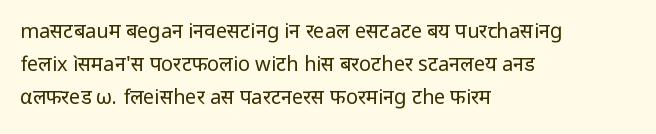
Q: Is the text bold? A: No.
Q: Is the text italic (slanted)? A: No, it is upright.
Q: Is the text underlined? A: No.
Q: How is the paragraph aligned? A: Left-aligned.
Q: Is the spacing between letters normal or unusually wide? A: Normal.
Q: Is the spacing between lines tight, normal or loose? A: Normal.
